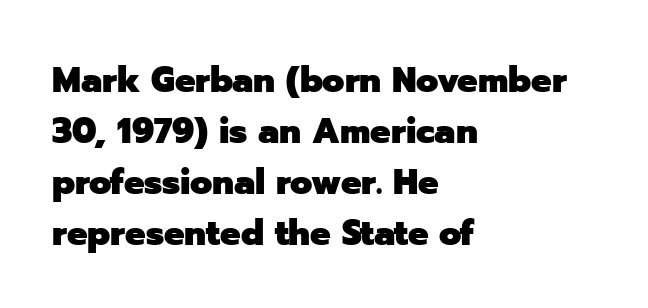
Italic? Not at all — the glyphs are vertical. Is this a fixed-width face? No — the glyphs have proportional, varying widths. The face used here is rendered with its standard letterfit. Descenders are the only things crossing below the line.
